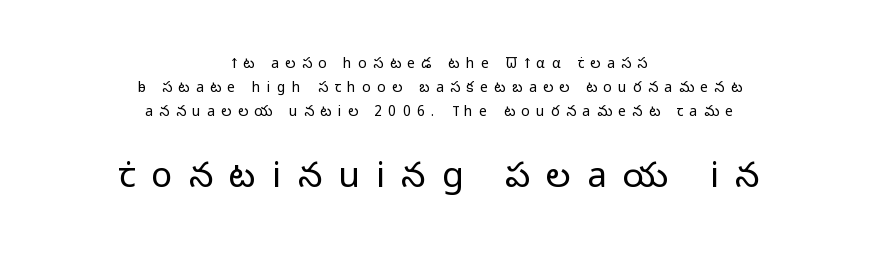
Q: Is the text bold? A: No.
Q: Is the text italic (slanted)? A: No, it is upright.
Q: Is the typeface a serif or a sans-serif typeface? A: Sans-serif.
Q: Is the text underlined? A: No.
Q: How is the paragraph aligned? A: Centered.
Q: Is the spacing between letters normal or unusually wide? A: Unusually wide.
Q: Which block of text is set in a larger size, the first (top) or the second (bottom)? A: The second (bottom) one.
Q: Width (condensed, normal, or wide)? A: Normal.
Q: Stroke contrast? A: Low.
Q: x-height? A: Medium.
Q: Monospaced? A: No.
